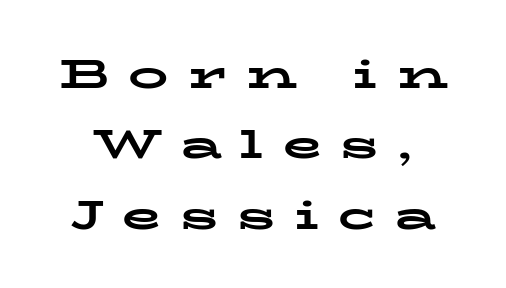
The image shows 40 px bold, wide serif type, upright; set line spacing 1.76x, unusually wide letter spacing (+0.47 em), not underlined; low stroke contrast and a medium x-height.
